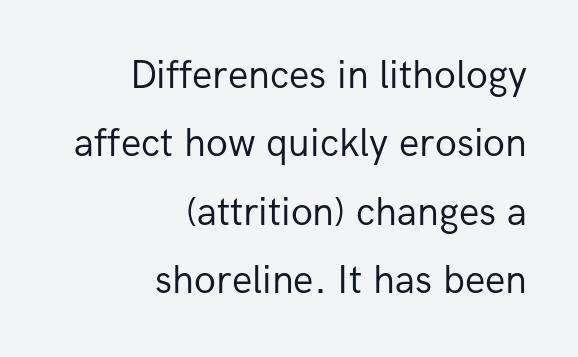
The image shows 40 px regular-weight sans-serif type, upright; set right-aligned, line spacing 1.71x, normal letter spacing, not underlined; low stroke contrast and a medium x-height.
